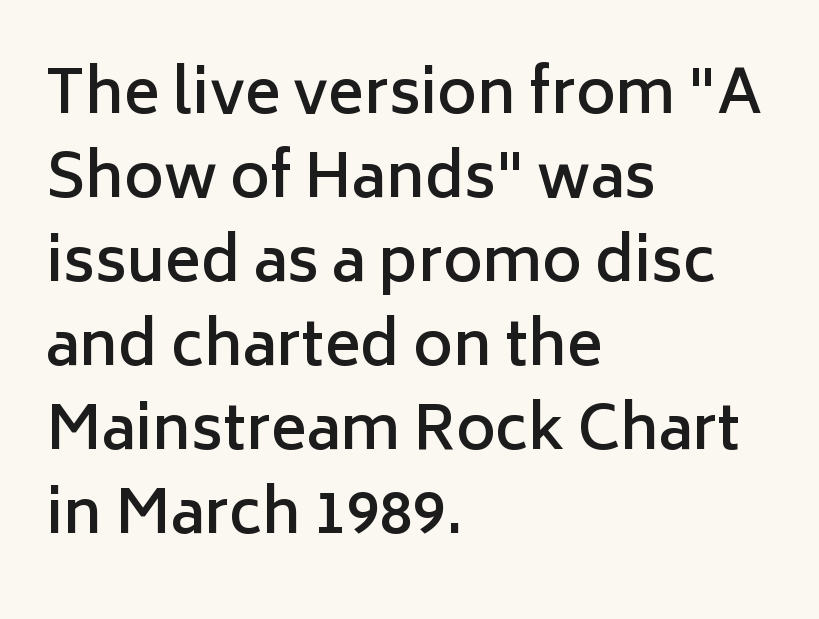
{"serif": "no", "italic": "no", "bold": "semi", "weight": "semibold", "width": "normal", "stroke_contrast": "low", "x_height": "medium", "monospaced": "no", "underline": "no", "align": "left", "line_spacing": "normal", "line_spacing_ratio": 1.4, "letter_spacing": "normal", "letter_spacing_em": 0.0, "glyph_px": 60}
